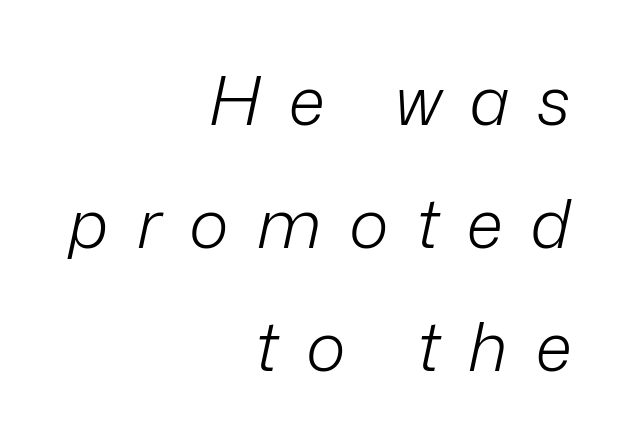
Q: Is the text bold? A: No.
Q: Is the text italic (slanted)? A: Yes, it leans right by about 12 degrees.
Q: Is the text underlined? A: No.
Q: How is the paragraph aligned? A: Right-aligned.
Q: Is the spacing between letters normal or unusually wide? A: Unusually wide.
Q: Width (condensed, normal, or wide)? A: Normal.
Q: Stroke contrast? A: Low.
Q: x-height? A: Medium.
Q: Monospaced? A: No.
